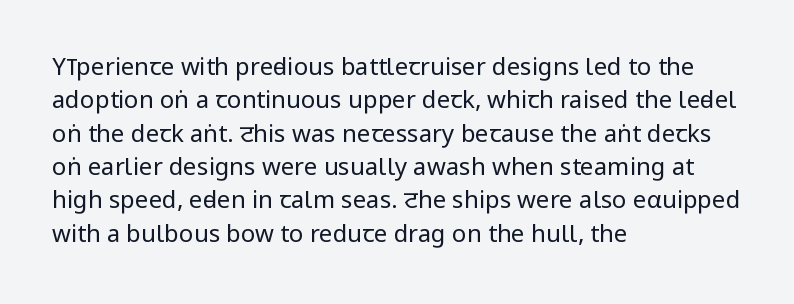
The image shows 24 px text type, upright; set left-aligned, normal line spacing (1.39x), normal letter spacing, not underlined.
